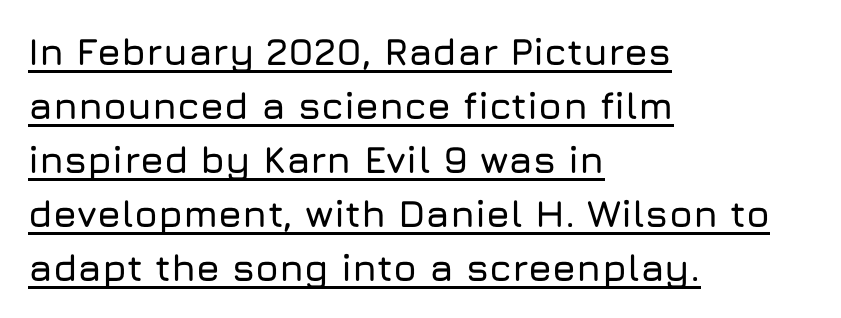
{"serif": "no", "italic": "no", "width": "normal", "stroke_contrast": "low", "x_height": "medium", "monospaced": "no", "underline": "yes", "align": "left", "line_spacing": "normal", "line_spacing_ratio": 1.42, "letter_spacing": "normal", "letter_spacing_em": 0.0, "glyph_px": 38}
